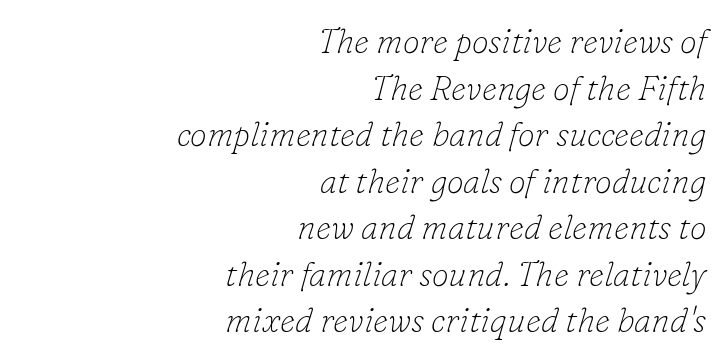
{"serif": "yes", "italic": "yes", "lean": "right", "slant_degrees": 16, "bold": "no", "weight": "thin", "width": "normal", "stroke_contrast": "low", "x_height": "small", "monospaced": "no", "underline": "no", "align": "right", "line_spacing": "normal", "line_spacing_ratio": 1.37, "letter_spacing": "normal", "letter_spacing_em": 0.0, "glyph_px": 34}
